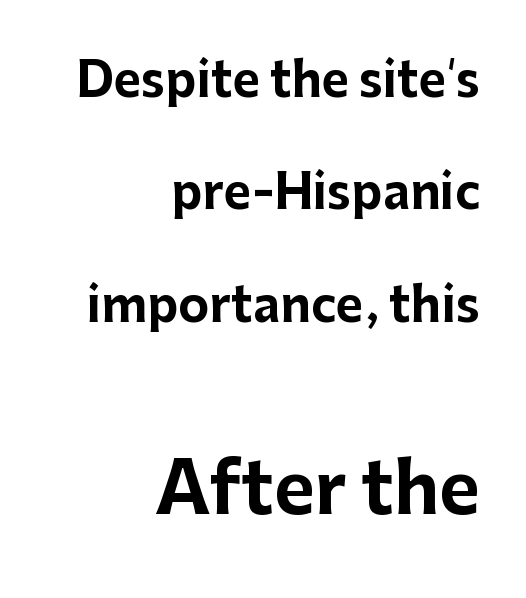
Pretty heavy lettering here — definitely bold. Do the characters align in a grid? No, the font is proportional. The setting favours the right margin, as signatures and pull-quotes sometimes do. Baseline-to-baseline distance is far greater than the letter height.
